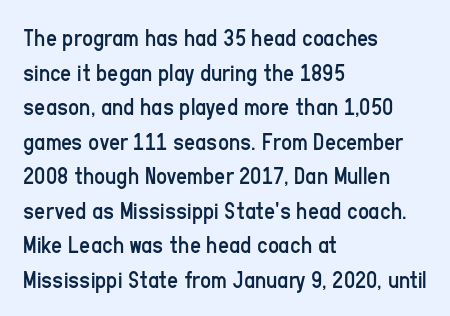
Q: Is the text bold? A: No.
Q: Is the text italic (slanted)? A: No, it is upright.
Q: Is the text underlined? A: No.
Q: How is the paragraph aligned? A: Left-aligned.
Q: Is the spacing between letters normal or unusually wide? A: Normal.
Q: Is the spacing between lines tight, normal or loose? A: Normal.
